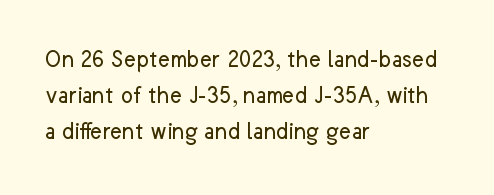
The characters are drawn with everyday or finer stroke widths. Line beginnings align vertically; line endings do not. Rule under the text: the space is simply empty. Words appear dense and cohesive because spacing is normal. Whoever set this chose a conventional vertical rhythm. Rendered with straight, roman letterforms.
